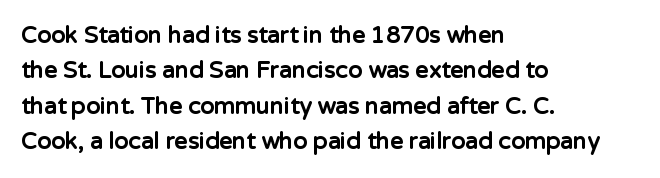
The strip under each line holds only bare page. The designer left line spacing at the default. Typeset ragged right — the left edge is the straight one. Heavy-handed strokes throughout: this text is bold.
